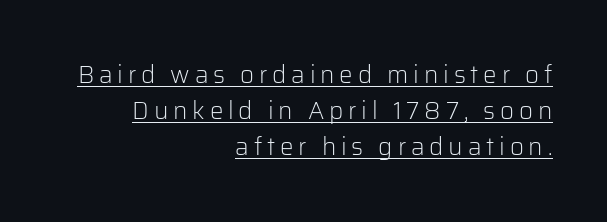
Q: Is the text bold? A: No.
Q: Is the text italic (slanted)? A: No, it is upright.
Q: Is the text underlined? A: Yes.
Q: How is the paragraph aligned? A: Right-aligned.
Q: Is the spacing between letters normal or unusually wide? A: Unusually wide.
Q: Is the spacing between lines tight, normal or loose? A: Normal.
